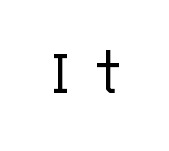
Q: Is the text bold? A: No.
Q: Is the text italic (slanted)? A: No, it is upright.
Q: Is the typeface a serif or a sans-serif typeface? A: Sans-serif.
Q: Is the text underlined? A: No.
Q: Width (condensed, normal, or wide)? A: Normal.
Q: Stroke contrast? A: Low.
Q: x-height? A: Large.
Q: Monospaced? A: Yes.
